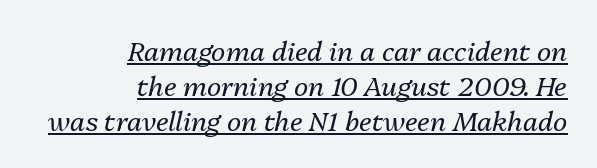
{"italic": "yes", "lean": "right", "slant_degrees": 13, "bold": "no", "underline": "yes", "align": "right", "line_spacing": "normal", "line_spacing_ratio": 1.29, "letter_spacing": "normal", "letter_spacing_em": 0.0, "glyph_px": 27}
